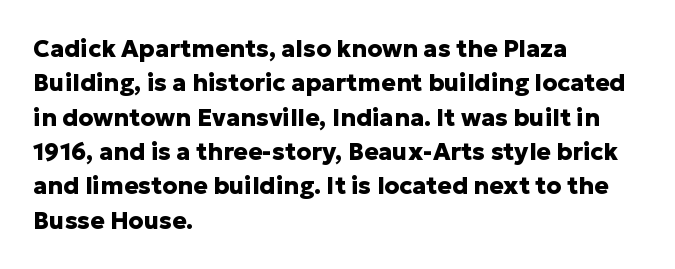
{"italic": "no", "bold": "yes", "underline": "no", "align": "left", "line_spacing": "normal", "line_spacing_ratio": 1.43, "letter_spacing": "normal", "letter_spacing_em": 0.0, "glyph_px": 24}
